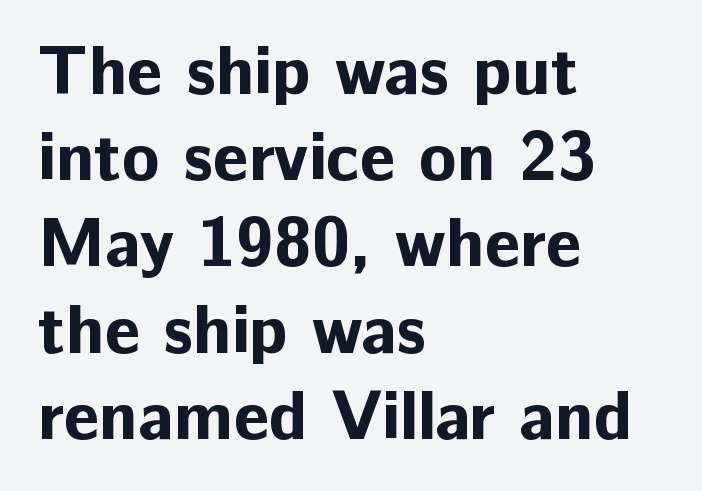
Q: Is the text bold? A: Yes.
Q: Is the text italic (slanted)? A: No, it is upright.
Q: Is the typeface a serif or a sans-serif typeface? A: Sans-serif.
Q: Is the text underlined? A: No.
Q: How is the paragraph aligned? A: Left-aligned.
Q: Is the spacing between letters normal or unusually wide? A: Normal.
Q: Is the spacing between lines tight, normal or loose? A: Normal.
Q: Width (condensed, normal, or wide)? A: Normal.
Q: Stroke contrast? A: Low.
Q: x-height? A: Medium.
Q: Monospaced? A: No.
